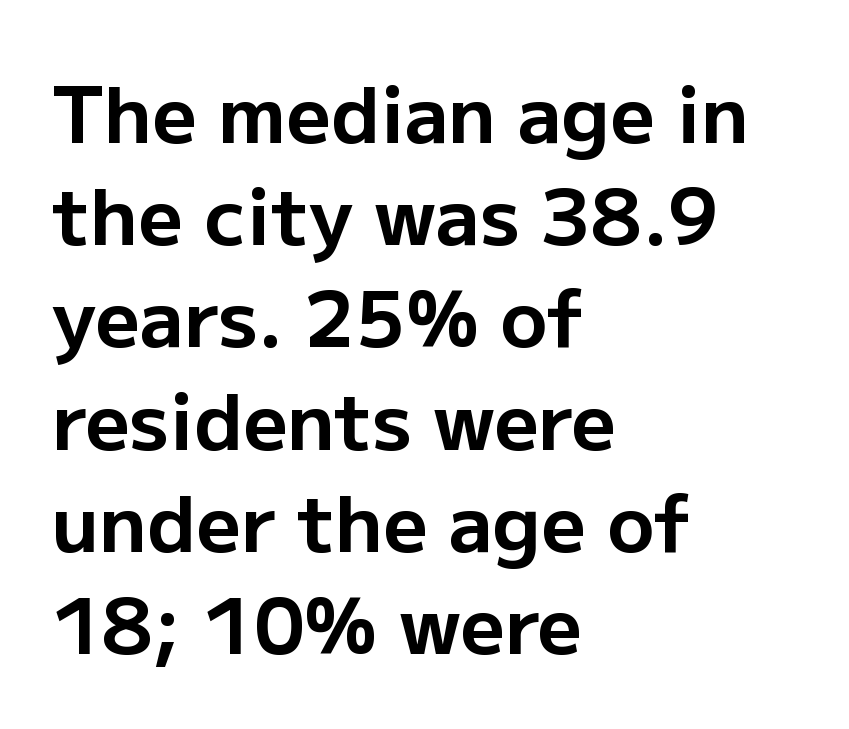
Q: Is the text bold? A: Yes.
Q: Is the text italic (slanted)? A: No, it is upright.
Q: Is the typeface a serif or a sans-serif typeface? A: Sans-serif.
Q: Is the text underlined? A: No.
Q: How is the paragraph aligned? A: Left-aligned.
Q: Is the spacing between letters normal or unusually wide? A: Normal.
Q: Is the spacing between lines tight, normal or loose? A: Normal.
Q: Width (condensed, normal, or wide)? A: Normal.
Q: Stroke contrast? A: Low.
Q: x-height? A: Medium.
Q: Monospaced? A: No.
